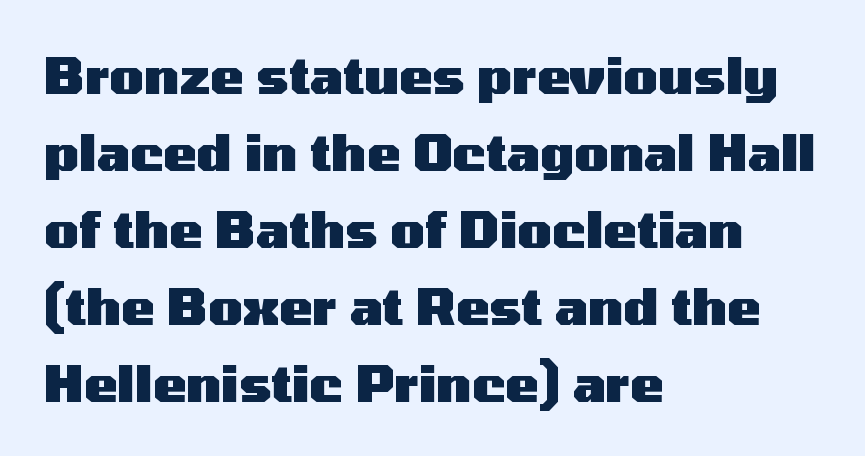
Nothing unusual about the tracking: characters are spaced as the font intends. This is roman type, the default non-slanted kind. You could not count columns in this text — the font is proportionally spaced. Typeset ragged right — the left edge is the straight one.
